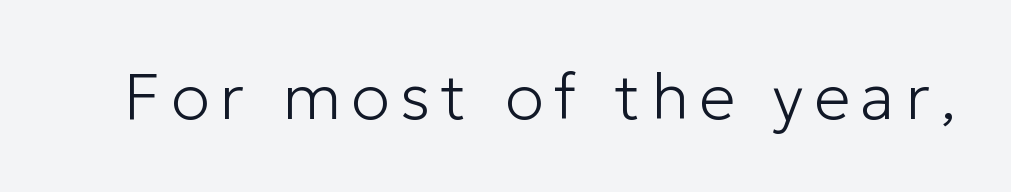
Q: Is the text bold? A: No.
Q: Is the text italic (slanted)? A: No, it is upright.
Q: Is the typeface a serif or a sans-serif typeface? A: Sans-serif.
Q: Is the text underlined? A: No.
Q: Width (condensed, normal, or wide)? A: Normal.
Q: Stroke contrast? A: Low.
Q: x-height? A: Medium.
Q: Monospaced? A: No.
